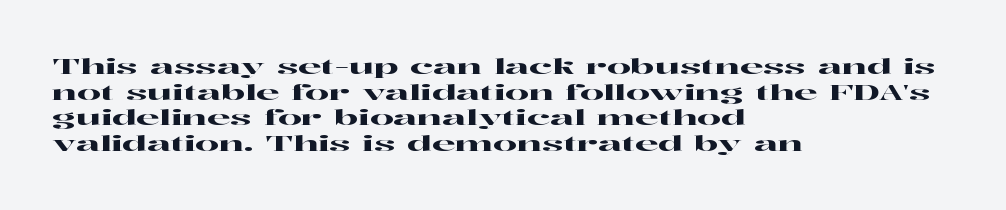
The image shows 21 px text type, upright; set left-aligned, line spacing 1.22x, normal letter spacing, not underlined.
